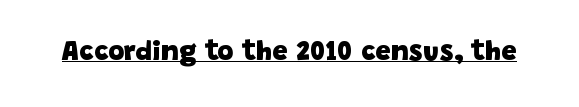
{"serif": "no", "bold": "yes", "weight": "heavy", "width": "normal", "stroke_contrast": "low", "x_height": "large", "monospaced": "no", "underline": "yes", "letter_spacing": "normal", "letter_spacing_em": 0.0, "glyph_px": 28}
